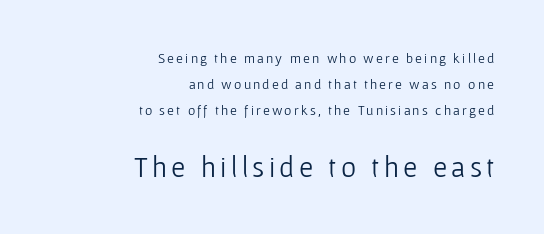
{"serif": "no", "italic": "no", "bold": "no", "weight": "light", "width": "normal", "stroke_contrast": "low", "x_height": "medium", "monospaced": "no", "underline": "no", "align": "right", "line_spacing_ratio": 1.84, "larger_block": "second", "size_ratio": 2.07, "glyph_px": 29}
